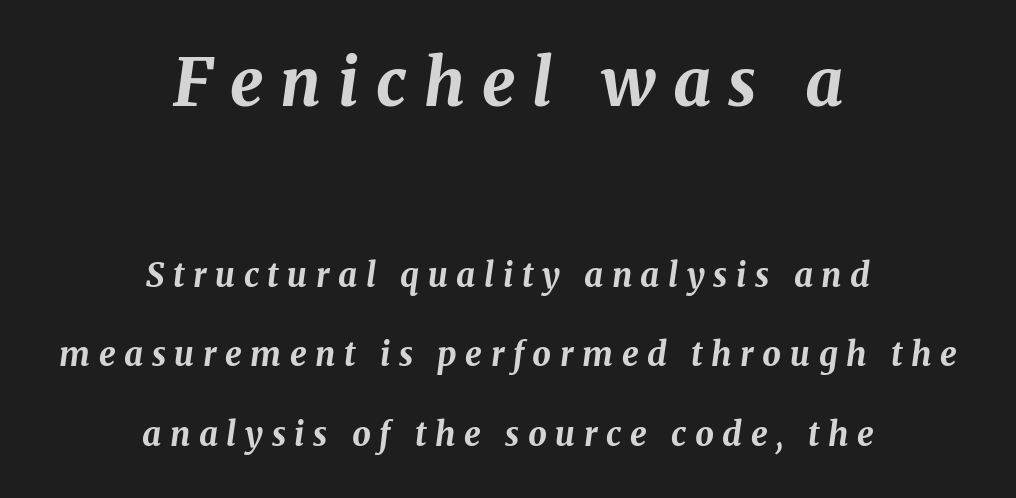
Students, observe: this is what heavily led, spacious text looks like. Character widths vary here, with narrow letters taking less room than wide ones. Size contrast runs from large at the top to small at the bottom. Beneath every word, the page is bare. Each line is balanced around a shared central axis. You'd pick this weight for a headline — it's a proper bold.
